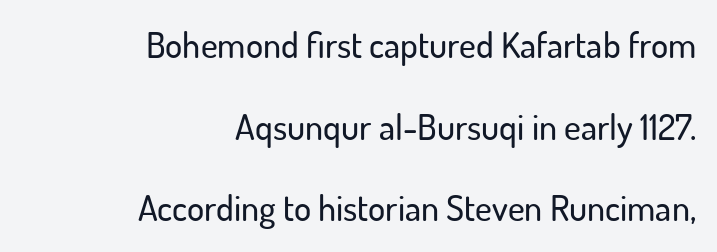
{"serif": "no", "italic": "no", "width": "normal", "stroke_contrast": "low", "x_height": "small", "monospaced": "no", "underline": "no", "align": "right", "line_spacing": "loose", "line_spacing_ratio": 2.27, "letter_spacing": "normal", "letter_spacing_em": 0.0, "glyph_px": 36}
